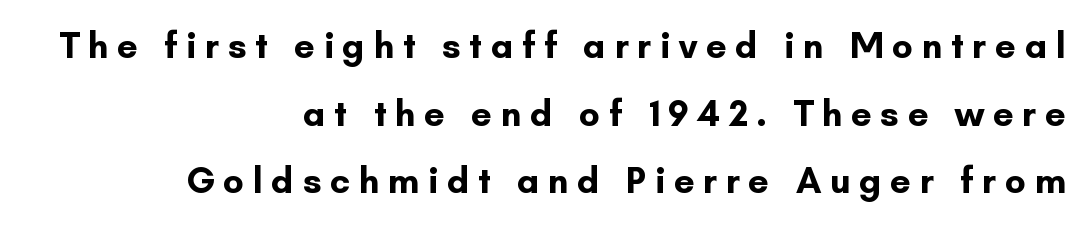
The image shows 37 px bold sans-serif type, upright; set right-aligned, line spacing 1.83x, unusually wide letter spacing (+0.23 em), not underlined; low stroke contrast and a small x-height.
